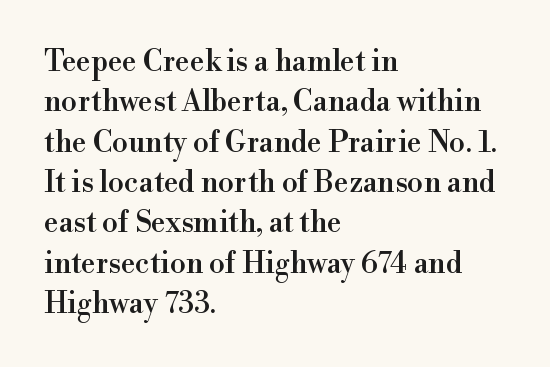
The type is set solid horizontally, with unmodified tracking. Baseline-to-baseline distance is the conventional proportion of letter height. The paragraph shown leans on its left margin. A serif font was chosen for this passage. Do the characters align in a grid? No, the font is proportional.
